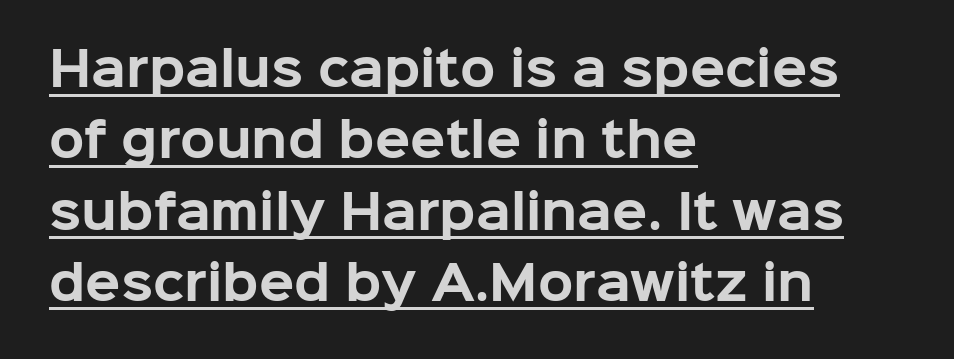
The image shows 46 px bold sans-serif type, upright; set left-aligned, normal line spacing (1.55x), normal letter spacing, underlined; low stroke contrast and a medium x-height.
